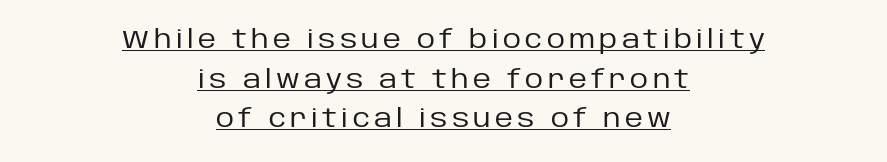
The rendering uses the underline text-decoration. The rendering positions every line midway between the sides. Weight: regular or lighter. Characters remain perfectly vertical along every line. How would I describe the line gaps? Plain and ordinary.
